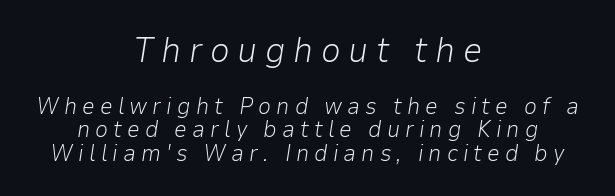
The image shows 35 px light type, italic (leaning right); set centered, tight line spacing (1.02x), unusually wide letter spacing (+0.22 em), not underlined; the first (top) block is 1.52x larger; low stroke contrast and a medium x-height.
